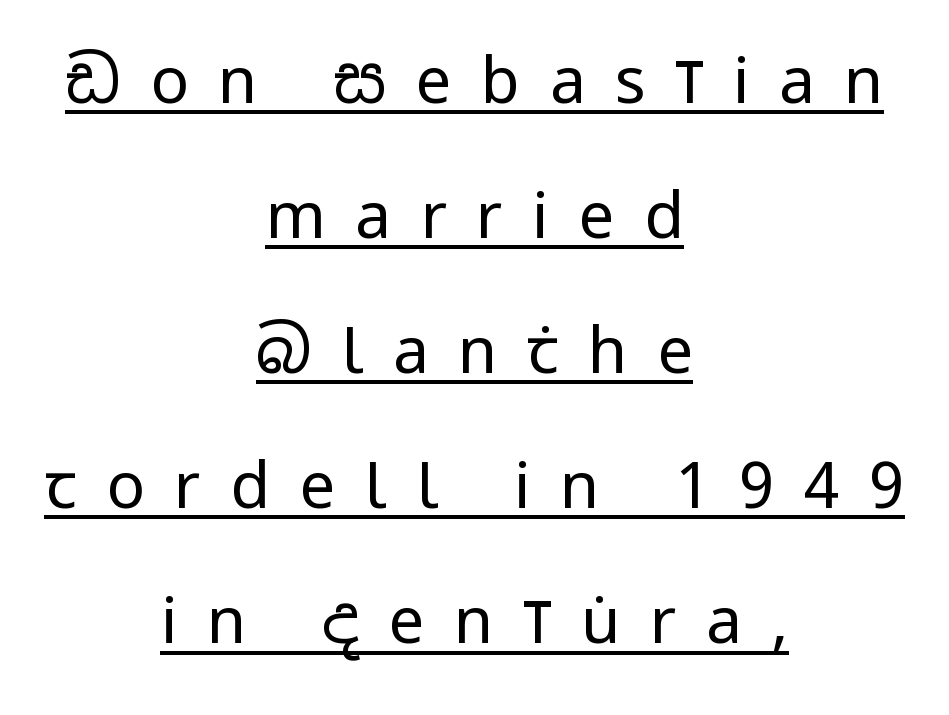
Q: Is the text bold? A: No.
Q: Is the text italic (slanted)? A: No, it is upright.
Q: Is the typeface a serif or a sans-serif typeface? A: Sans-serif.
Q: Is the text underlined? A: Yes.
Q: How is the paragraph aligned? A: Centered.
Q: Is the spacing between letters normal or unusually wide? A: Unusually wide.
Q: Is the spacing between lines tight, normal or loose? A: Loose.
Q: Width (condensed, normal, or wide)? A: Condensed.
Q: Stroke contrast? A: Low.
Q: x-height? A: Large.
Q: Monospaced? A: No.
